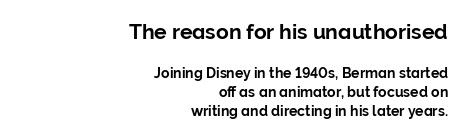
The image shows 21 px text type, upright; set right-aligned, normal line spacing (1.38x), normal letter spacing, not underlined; the first (top) block is 1.5x larger.
